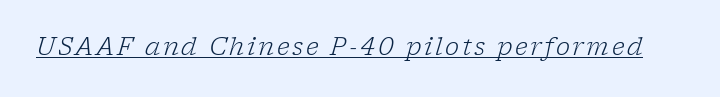
The image shows 24 px text type, italic (leaning right); set underlined.
